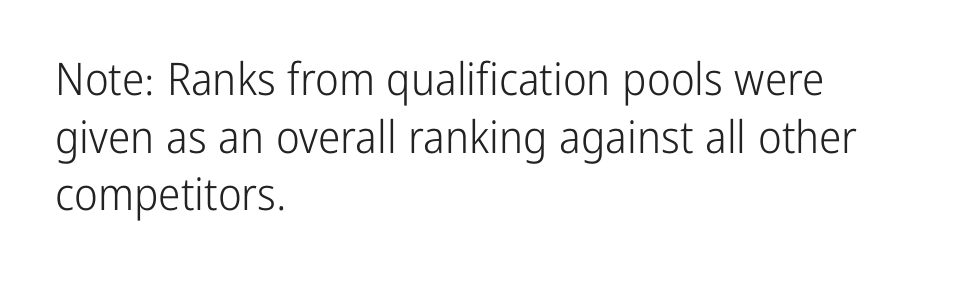
{"serif": "no", "italic": "no", "bold": "no", "weight": "light", "width": "condensed", "stroke_contrast": "low", "x_height": "medium", "monospaced": "no", "underline": "no", "align": "left", "line_spacing": "normal", "line_spacing_ratio": 1.28, "letter_spacing": "normal", "letter_spacing_em": 0.0, "glyph_px": 45}
